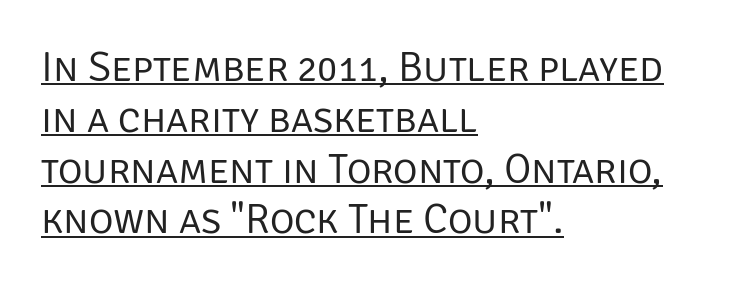
Q: Is the text bold? A: No.
Q: Is the text italic (slanted)? A: No, it is upright.
Q: Is the typeface a serif or a sans-serif typeface? A: Sans-serif.
Q: Is the text underlined? A: Yes.
Q: How is the paragraph aligned? A: Left-aligned.
Q: Is the spacing between letters normal or unusually wide? A: Normal.
Q: Width (condensed, normal, or wide)? A: Normal.
Q: Stroke contrast? A: Low.
Q: x-height? A: Large.
Q: Monospaced? A: No.
